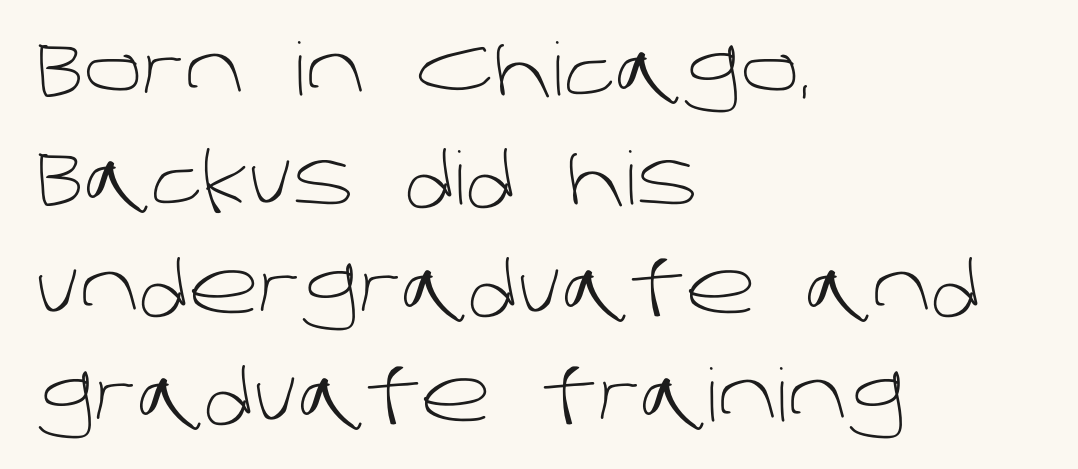
Q: Is the text bold? A: No.
Q: Is the typeface a serif or a sans-serif typeface? A: Sans-serif.
Q: Is the text underlined? A: No.
Q: How is the paragraph aligned? A: Left-aligned.
Q: Is the spacing between letters normal or unusually wide? A: Normal.
Q: Is the spacing between lines tight, normal or loose? A: Normal.
Q: Width (condensed, normal, or wide)? A: Normal.
Q: Stroke contrast? A: Low.
Q: x-height? A: Large.
Q: Monospaced? A: No.
